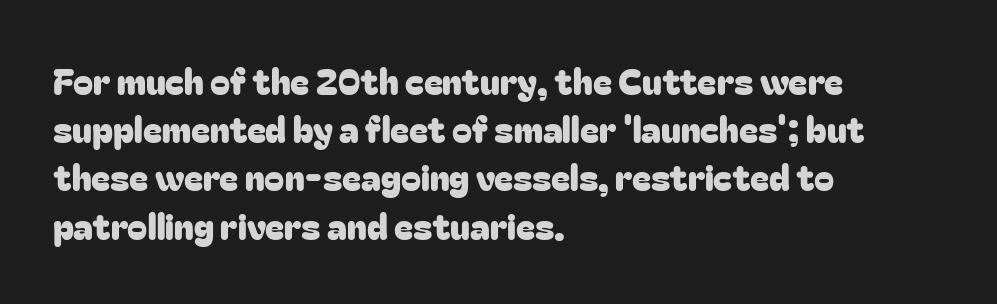
{"serif": "no", "italic": "no", "width": "normal", "stroke_contrast": "low", "x_height": "medium", "monospaced": "no", "underline": "no", "align": "left", "line_spacing": "normal", "line_spacing_ratio": 1.34, "letter_spacing": "normal", "letter_spacing_em": 0.0, "glyph_px": 36}
